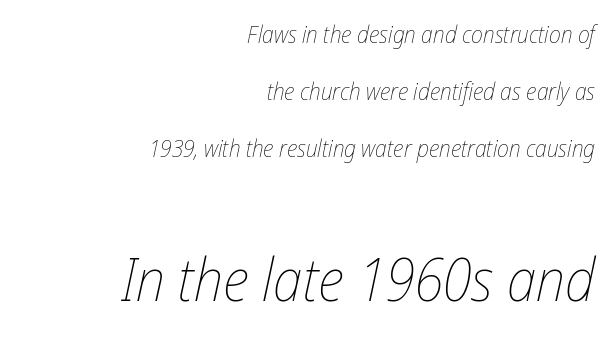
The image shows 60 px thin, condensed type, italic (leaning right); set right-aligned, loose line spacing (2.38x), normal letter spacing, not underlined; the second (bottom) block is 2.5x larger; low stroke contrast and a medium x-height.
